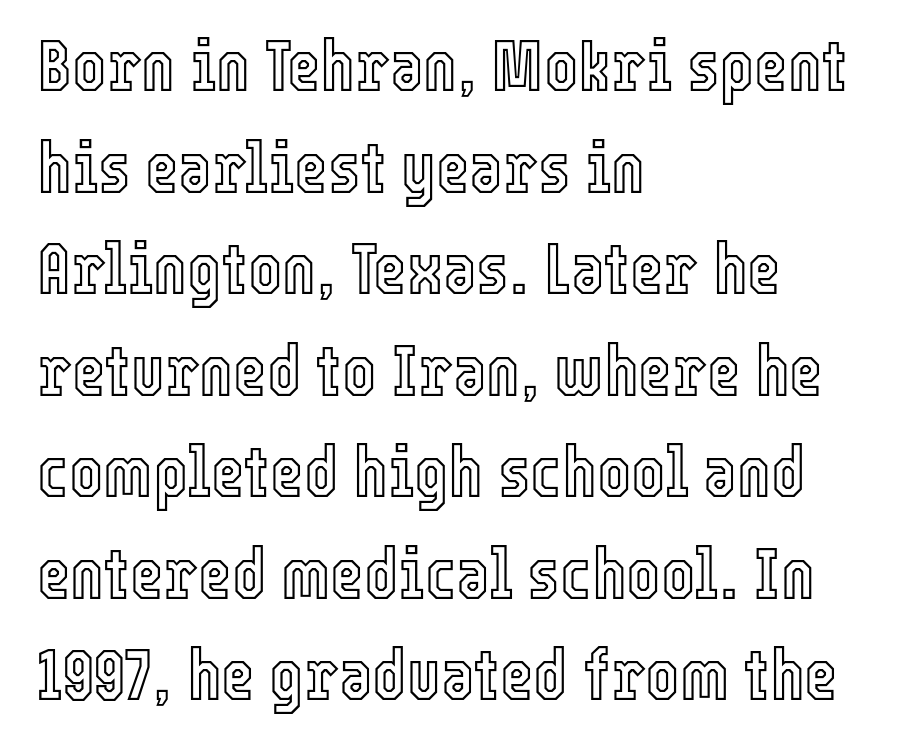
Q: Is the text italic (slanted)? A: No, it is upright.
Q: Is the text underlined? A: No.
Q: How is the paragraph aligned? A: Left-aligned.
Q: Is the spacing between letters normal or unusually wide? A: Normal.
Q: Is the spacing between lines tight, normal or loose? A: Normal.
Q: Width (condensed, normal, or wide)? A: Condensed.
Q: x-height? A: Medium.
Q: Monospaced? A: No.
